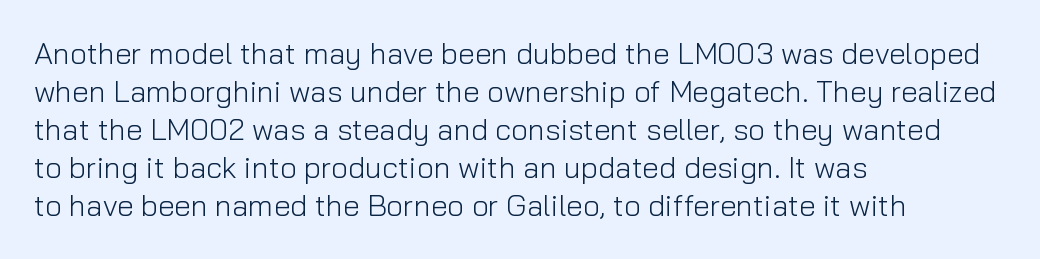
A clean baseline with only descenders dipping below it. A typesetter would mark this as roman, not italic. Looks like regular typesetting: each glyph gets only the width it needs. Compared with typical paragraphs, the rows here are spaced about the same. The passage shown is typeset with a sans-serif family.
